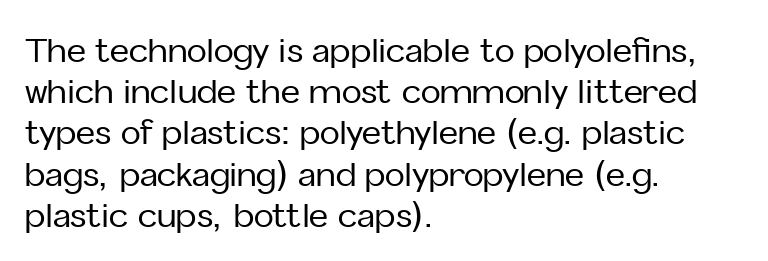
Q: Is the text italic (slanted)? A: No, it is upright.
Q: Is the typeface a serif or a sans-serif typeface? A: Sans-serif.
Q: Is the text underlined? A: No.
Q: How is the paragraph aligned? A: Left-aligned.
Q: Is the spacing between letters normal or unusually wide? A: Normal.
Q: Is the spacing between lines tight, normal or loose? A: Normal.
Q: Width (condensed, normal, or wide)? A: Normal.
Q: Stroke contrast? A: Low.
Q: x-height? A: Medium.
Q: Monospaced? A: No.
